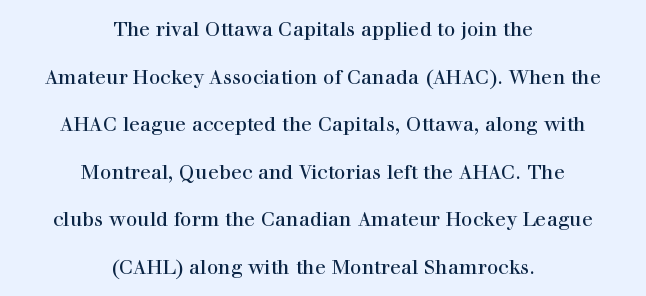
{"italic": "no", "bold": "no", "underline": "no", "align": "center", "line_spacing": "loose", "line_spacing_ratio": 2.38, "letter_spacing": "normal", "letter_spacing_em": 0.0, "glyph_px": 20}
